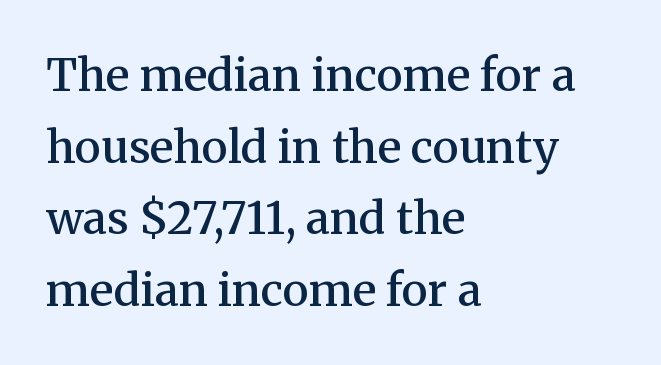
Q: Is the text bold? A: Semi-bold.
Q: Is the text italic (slanted)? A: No, it is upright.
Q: Is the typeface a serif or a sans-serif typeface? A: Serif.
Q: Is the text underlined? A: No.
Q: How is the paragraph aligned? A: Left-aligned.
Q: Is the spacing between letters normal or unusually wide? A: Normal.
Q: Is the spacing between lines tight, normal or loose? A: Normal.
Q: Width (condensed, normal, or wide)? A: Normal.
Q: Stroke contrast? A: Medium.
Q: x-height? A: Medium.
Q: Monospaced? A: No.
